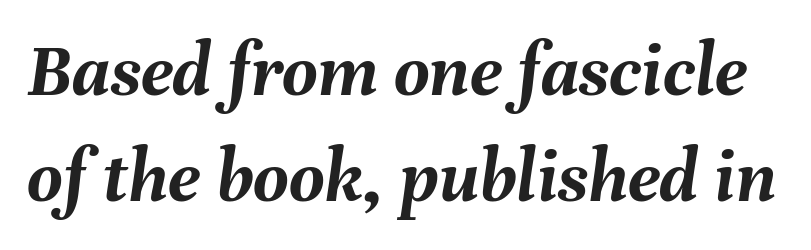
Q: Is the text bold? A: Yes.
Q: Is the text italic (slanted)? A: Yes, it leans right by about 8 degrees.
Q: Is the text underlined? A: No.
Q: Is the spacing between letters normal or unusually wide? A: Normal.
Q: Is the spacing between lines tight, normal or loose? A: Normal.
Q: Width (condensed, normal, or wide)? A: Normal.
Q: Stroke contrast? A: Medium.
Q: x-height? A: Medium.
Q: Monospaced? A: No.
